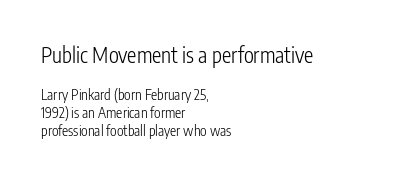
A student would notice the top passage is typeset larger than what follows. Nope, not italic — everything's standing straight. A clean baseline with only descenders dipping below it. No heavy texture on the line: the type isn't bold. Vertically, the passage feels balanced, rows spaced as you'd expect.
